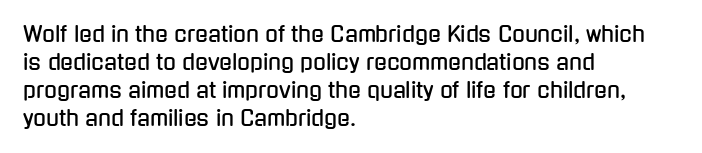
The image shows 21 px text type, upright; set left-aligned, normal line spacing (1.34x), normal letter spacing, not underlined.
